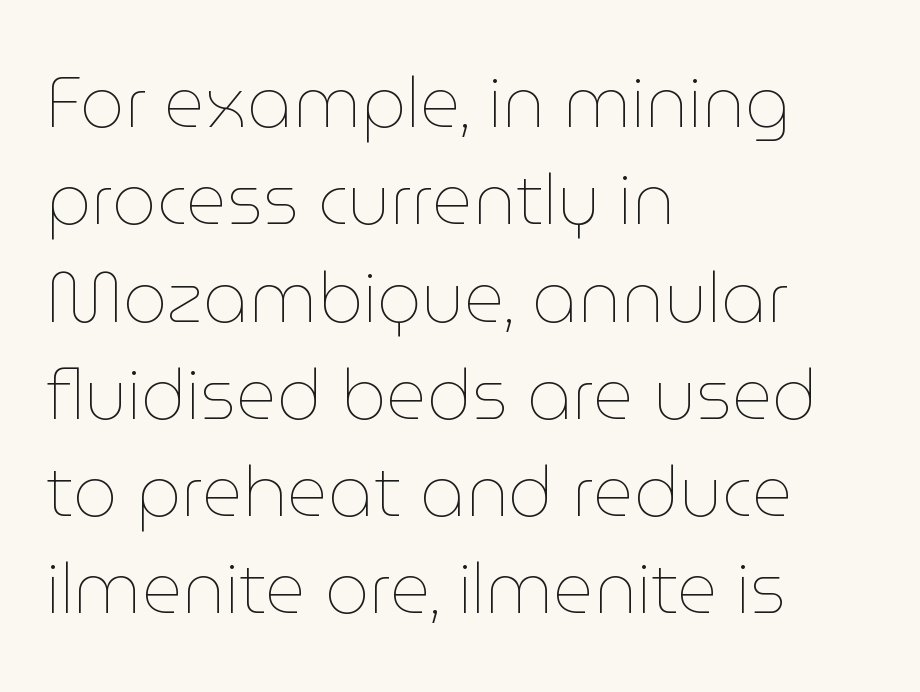
Q: Is the text bold? A: No.
Q: Is the text italic (slanted)? A: No, it is upright.
Q: Is the text underlined? A: No.
Q: How is the paragraph aligned? A: Left-aligned.
Q: Is the spacing between letters normal or unusually wide? A: Normal.
Q: Is the spacing between lines tight, normal or loose? A: Normal.
Q: Width (condensed, normal, or wide)? A: Normal.
Q: Stroke contrast? A: Low.
Q: x-height? A: Medium.
Q: Monospaced? A: No.
